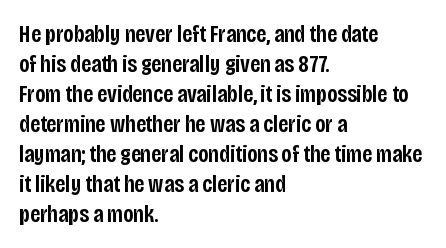
Q: Is the text bold? A: Semi-bold.
Q: Is the text italic (slanted)? A: No, it is upright.
Q: Is the text underlined? A: No.
Q: How is the paragraph aligned? A: Left-aligned.
Q: Is the spacing between letters normal or unusually wide? A: Normal.
Q: Is the spacing between lines tight, normal or loose? A: Normal.
